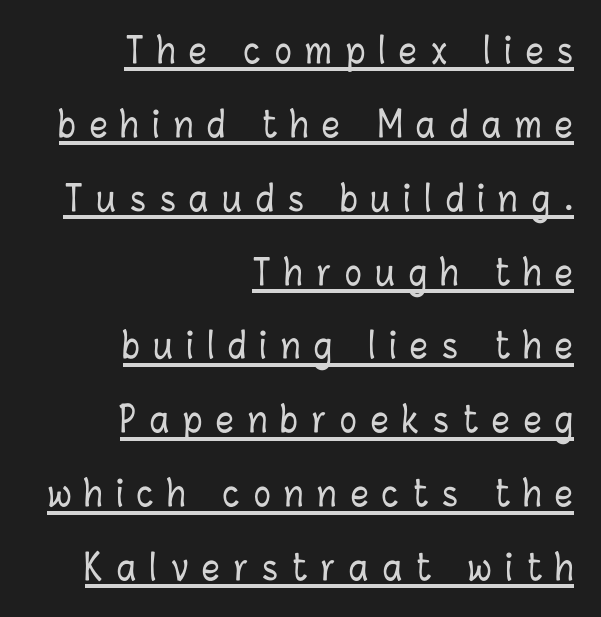
{"italic": "no", "width": "condensed", "stroke_contrast": "low", "x_height": "medium", "monospaced": "no", "underline": "yes", "align": "right", "line_spacing": "loose", "line_spacing_ratio": 2.11, "letter_spacing": "wide", "letter_spacing_em": 0.4, "glyph_px": 35}
